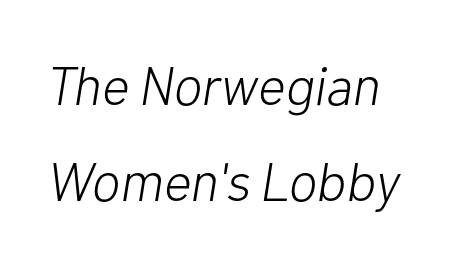
Q: Is the text bold? A: No.
Q: Is the text italic (slanted)? A: Yes, it leans right by about 10 degrees.
Q: Is the text underlined? A: No.
Q: How is the paragraph aligned? A: Left-aligned.
Q: Is the spacing between letters normal or unusually wide? A: Normal.
Q: Width (condensed, normal, or wide)? A: Normal.
Q: Stroke contrast? A: Low.
Q: x-height? A: Medium.
Q: Monospaced? A: No.
